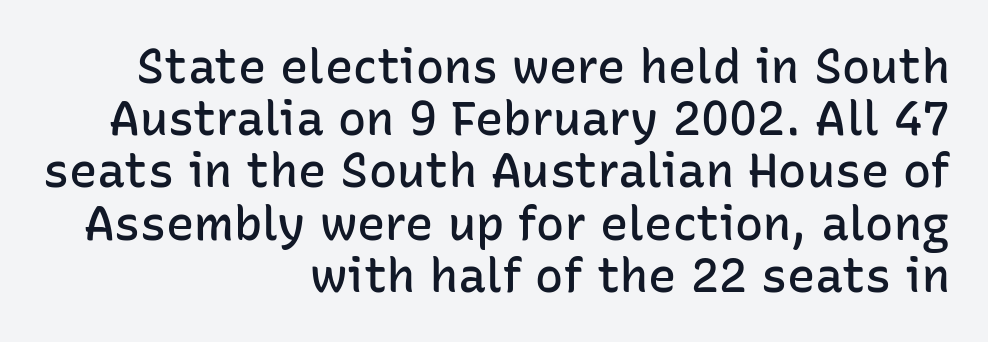
No word sits above an underline. The passage is arranged like a letterhead date or caption credit — flush right. Character widths vary here, with narrow letters taking less room than wide ones. One glance says dense: line gaps are narrower than usual. In terms of weight, the rendering is demibold, just under bold.
